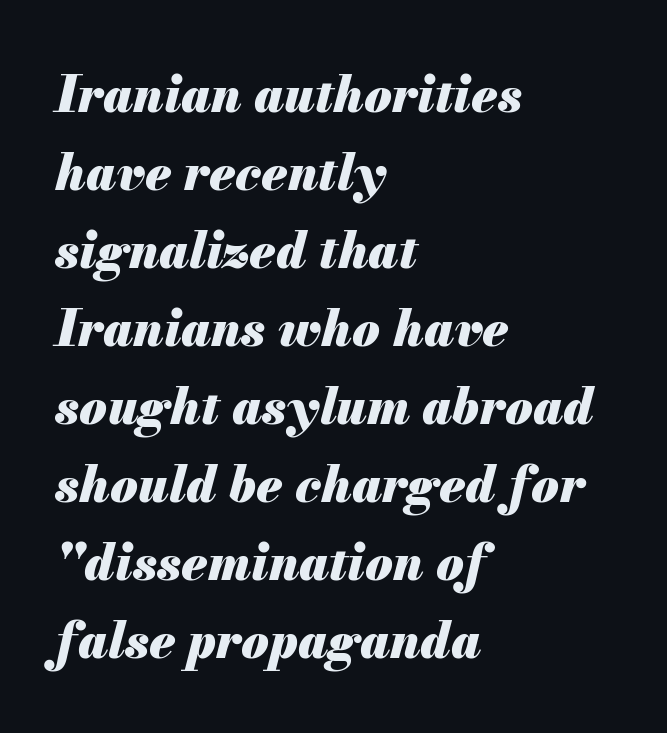
{"italic": "yes", "lean": "right", "slant_degrees": 13, "bold": "yes", "weight": "heavy", "width": "normal", "stroke_contrast": "medium", "x_height": "small", "monospaced": "no", "underline": "no", "align": "left", "line_spacing": "normal", "line_spacing_ratio": 1.56, "letter_spacing": "normal", "letter_spacing_em": 0.0, "glyph_px": 50}
